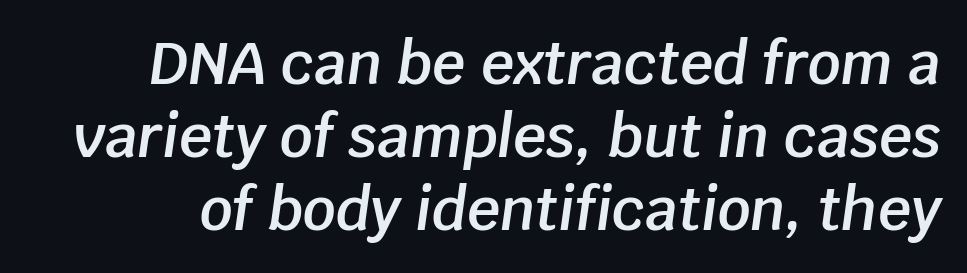
Q: Is the text bold? A: Semi-bold.
Q: Is the text italic (slanted)? A: Yes, it leans right by about 8 degrees.
Q: Is the text underlined? A: No.
Q: Is the spacing between letters normal or unusually wide? A: Normal.
Q: Is the spacing between lines tight, normal or loose? A: Normal.
Q: Width (condensed, normal, or wide)? A: Normal.
Q: Stroke contrast? A: Low.
Q: x-height? A: Large.
Q: Monospaced? A: No.
